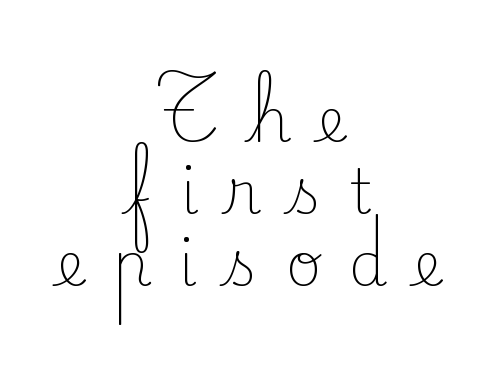
The image shows 61 px light serif type, upright; set centered, line spacing 1.18x, unusually wide letter spacing (+0.45 em), not underlined; low stroke contrast and a small x-height.
